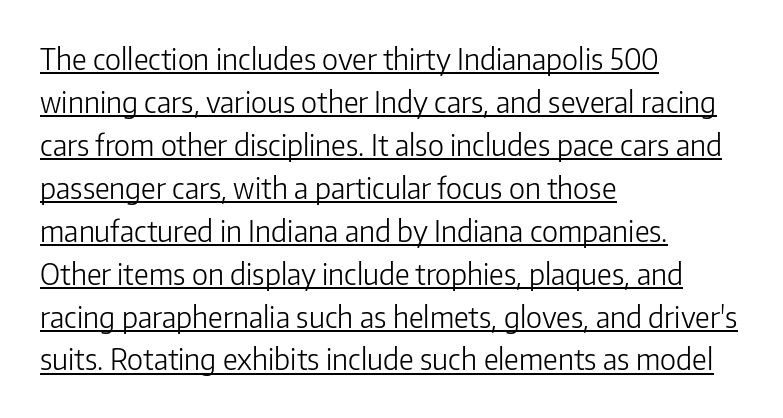
Character widths vary here, with narrow letters taking less room than wide ones. Does the type have serifs? No, each stem ends abruptly. No italicization has been applied; the sample stays upright. These lines sit exactly where default settings would place them.
